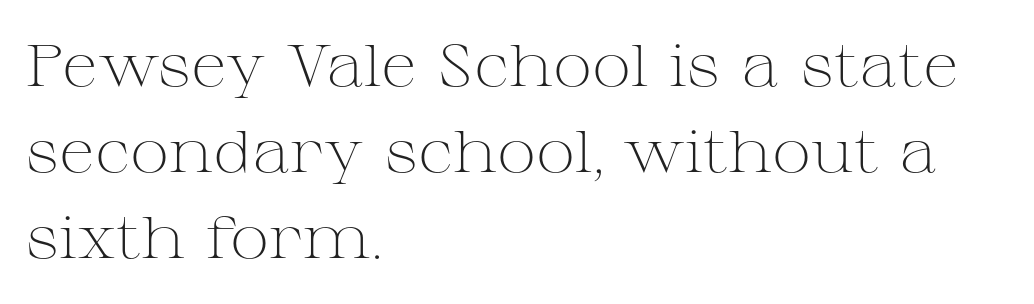
The image shows 59 px light, wide serif type, upright; set left-aligned, normal line spacing (1.46x), normal letter spacing, not underlined; medium stroke contrast and a medium x-height.
